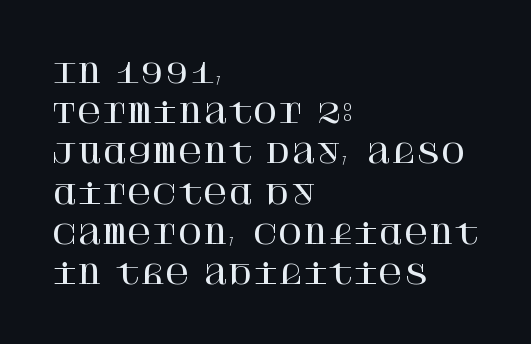
Q: Is the text italic (slanted)? A: No, it is upright.
Q: Is the text underlined? A: No.
Q: How is the paragraph aligned? A: Left-aligned.
Q: Is the spacing between letters normal or unusually wide? A: Normal.
Q: Is the spacing between lines tight, normal or loose? A: Normal.
